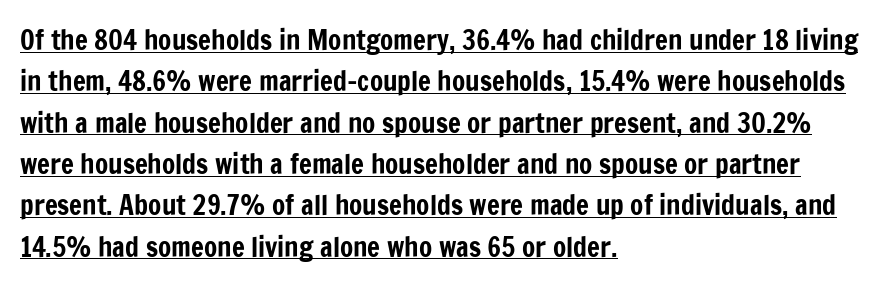
What's the leading like? Ordinary, nothing unusual. Teacher's note: observe the even left margin — that is flush-left alignment. This rendering features underlined lettering. The lettering holds an erect, upright posture throughout. Tracking value appears to be zero — textbook default spacing.
